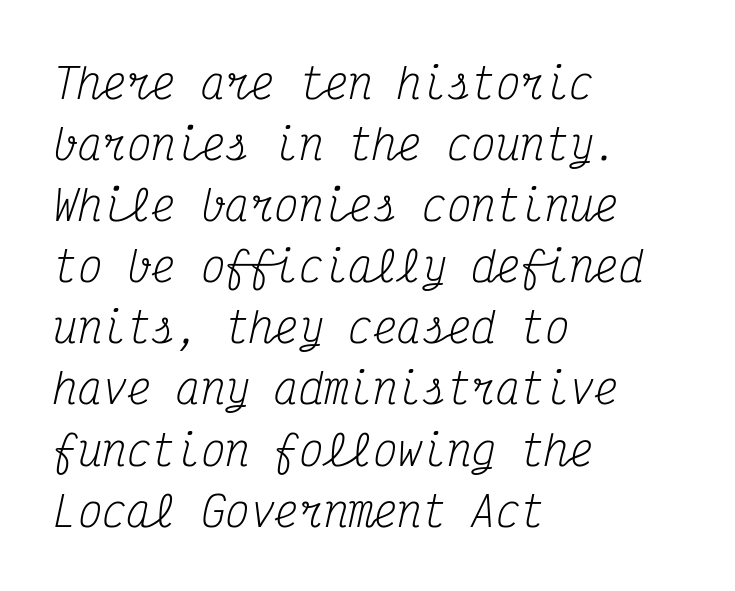
{"serif": "yes", "italic": "yes", "lean": "right", "slant_degrees": 12, "bold": "no", "weight": "regular", "width": "condensed", "stroke_contrast": "medium", "x_height": "medium", "monospaced": "yes", "underline": "no", "align": "left", "line_spacing": "normal", "line_spacing_ratio": 1.49, "letter_spacing": "normal", "letter_spacing_em": 0.0, "glyph_px": 41}
